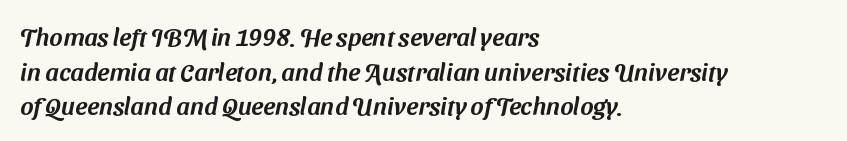
Q: Is the text underlined? A: No.
Q: How is the paragraph aligned? A: Left-aligned.
Q: Is the spacing between letters normal or unusually wide? A: Normal.
Q: Is the spacing between lines tight, normal or loose? A: Normal.
